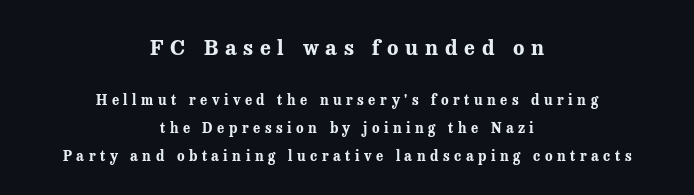
Q: Is the text bold? A: Yes.
Q: Is the text italic (slanted)? A: No, it is upright.
Q: Is the text underlined? A: No.
Q: How is the paragraph aligned? A: Centered.
Q: Is the spacing between letters normal or unusually wide? A: Unusually wide.
Q: Is the spacing between lines tight, normal or loose? A: Loose.
Q: Which block of text is set in a larger size, the first (top) or the second (bottom)? A: The first (top) one.
